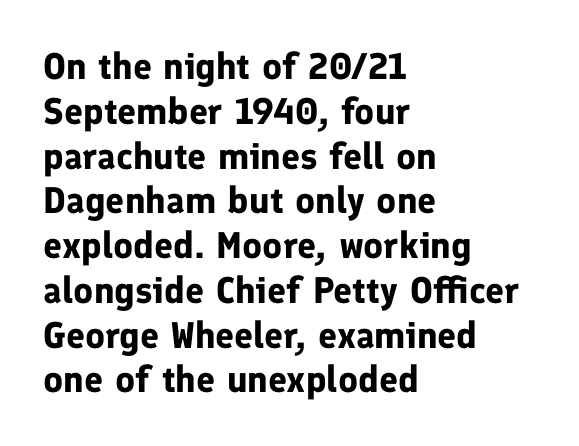
Q: Is the text bold? A: Yes.
Q: Is the text italic (slanted)? A: No, it is upright.
Q: Is the typeface a serif or a sans-serif typeface? A: Sans-serif.
Q: Is the text underlined? A: No.
Q: How is the paragraph aligned? A: Left-aligned.
Q: Is the spacing between letters normal or unusually wide? A: Normal.
Q: Width (condensed, normal, or wide)? A: Normal.
Q: Stroke contrast? A: Low.
Q: x-height? A: Medium.
Q: Monospaced? A: No.
